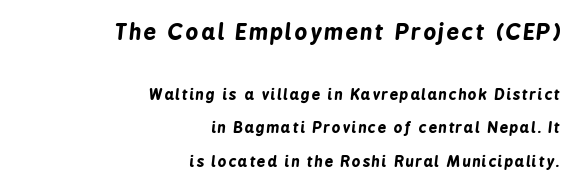
The image shows 22 px bold type, italic (leaning right); set right-aligned, loose line spacing (2.23x), not underlined; the first (top) block is 1.47x larger.
